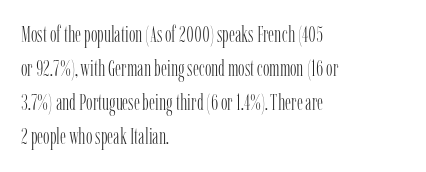
The image shows 22 px text type, upright; set left-aligned, normal line spacing (1.55x), normal letter spacing, not underlined.
